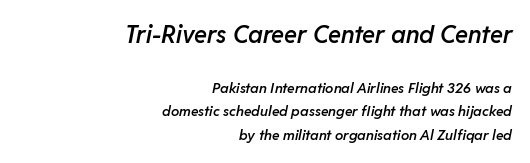
{"italic": "yes", "lean": "right", "slant_degrees": 11, "bold": "semi", "underline": "no", "align": "right", "line_spacing": "normal", "line_spacing_ratio": 1.68, "letter_spacing": "normal", "letter_spacing_em": 0.0, "larger_block": "first", "size_ratio": 1.71, "glyph_px": 24}
